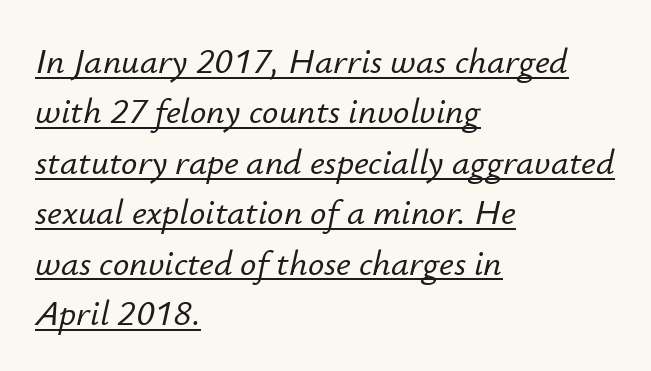
The image shows 36 px text type, italic (leaning right); set left-aligned, normal line spacing (1.4x), normal letter spacing, underlined; low stroke contrast and a small x-height.
